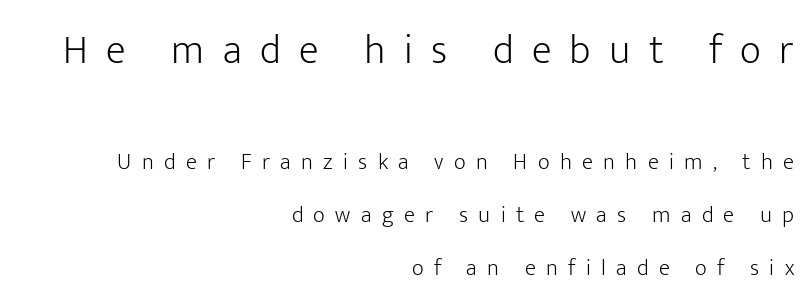
Compare the two chunks: the upper has the greater cap height. Ordinary non-slanted type is in use. A light-to-regular cut is what we see here. Nobody drew a line under any word here.
